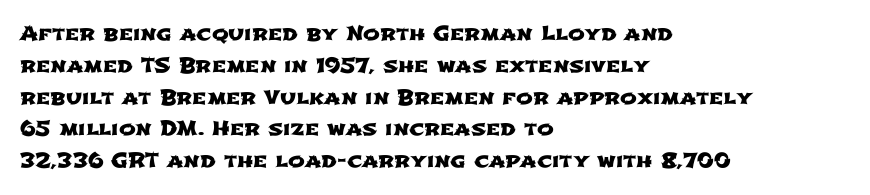
{"underline": "no", "align": "left", "line_spacing": "normal", "line_spacing_ratio": 1.59, "letter_spacing": "normal", "letter_spacing_em": 0.0, "glyph_px": 20}
